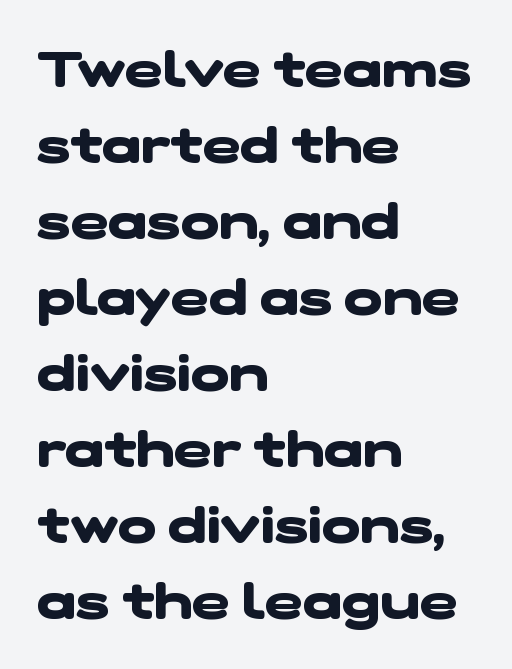
{"serif": "no", "bold": "yes", "weight": "heavy", "width": "wide", "stroke_contrast": "low", "x_height": "medium", "monospaced": "no", "underline": "no", "align": "left", "line_spacing": "normal", "line_spacing_ratio": 1.49, "letter_spacing": "normal", "letter_spacing_em": 0.0, "glyph_px": 51}
